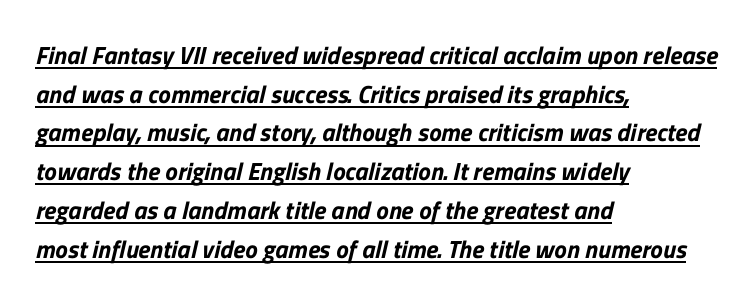
Q: Is the text underlined? A: Yes.
Q: How is the paragraph aligned? A: Left-aligned.
Q: Is the spacing between letters normal or unusually wide? A: Normal.
Q: Is the spacing between lines tight, normal or loose? A: Normal.
